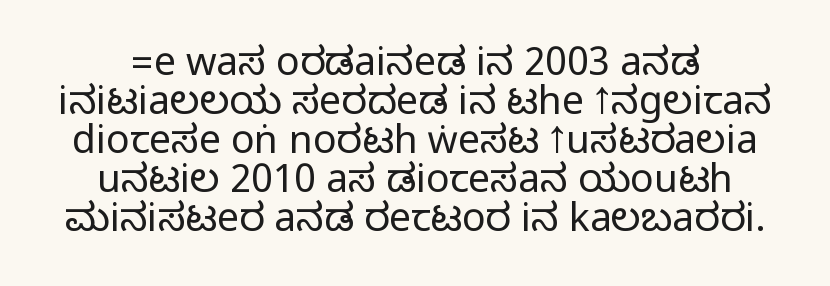
Q: Is the text italic (slanted)? A: No, it is upright.
Q: Is the typeface a serif or a sans-serif typeface? A: Sans-serif.
Q: Is the text underlined? A: No.
Q: How is the paragraph aligned? A: Centered.
Q: Is the spacing between letters normal or unusually wide? A: Normal.
Q: Is the spacing between lines tight, normal or loose? A: Tight.
Q: Width (condensed, normal, or wide)? A: Condensed.
Q: Stroke contrast? A: Medium.
Q: Monospaced? A: No.
